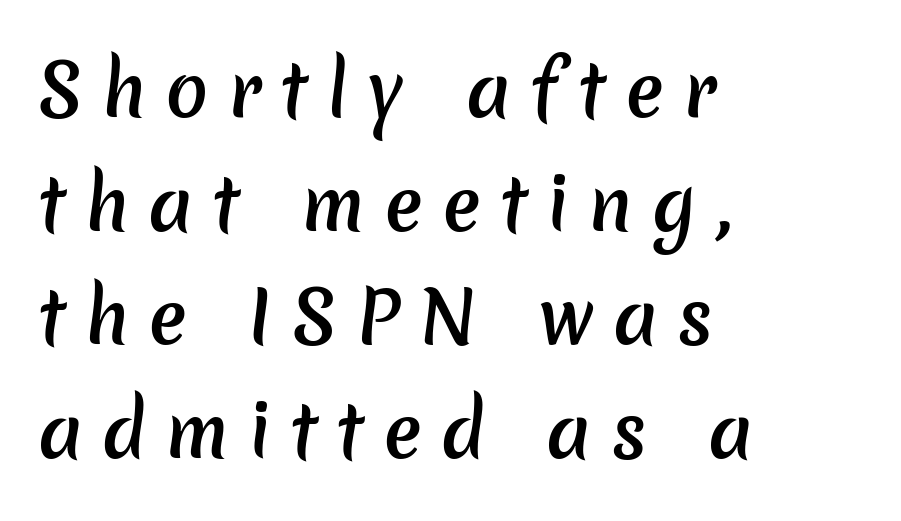
Q: Is the text bold? A: Semi-bold.
Q: Is the typeface a serif or a sans-serif typeface? A: Sans-serif.
Q: Is the text underlined? A: No.
Q: How is the paragraph aligned? A: Left-aligned.
Q: Is the spacing between letters normal or unusually wide? A: Unusually wide.
Q: Is the spacing between lines tight, normal or loose? A: Normal.
Q: Width (condensed, normal, or wide)? A: Normal.
Q: Stroke contrast? A: Low.
Q: x-height? A: Medium.
Q: Monospaced? A: No.
